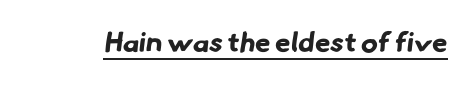
The glyphs have the mass of a bold cut. Varying glyph widths throughout — classic text-font behaviour. No extra tracking has been applied to these lines. Observe the absence of serifs on each vertical stroke in this sample.
